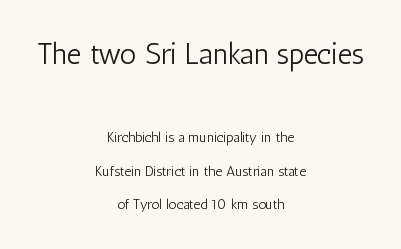
{"serif": "no", "italic": "no", "bold": "no", "weight": "light", "width": "condensed", "stroke_contrast": "low", "x_height": "medium", "monospaced": "no", "underline": "no", "align": "center", "line_spacing": "loose", "line_spacing_ratio": 2.38, "letter_spacing": "normal", "letter_spacing_em": 0.0, "larger_block": "first", "size_ratio": 2.07, "glyph_px": 29}
